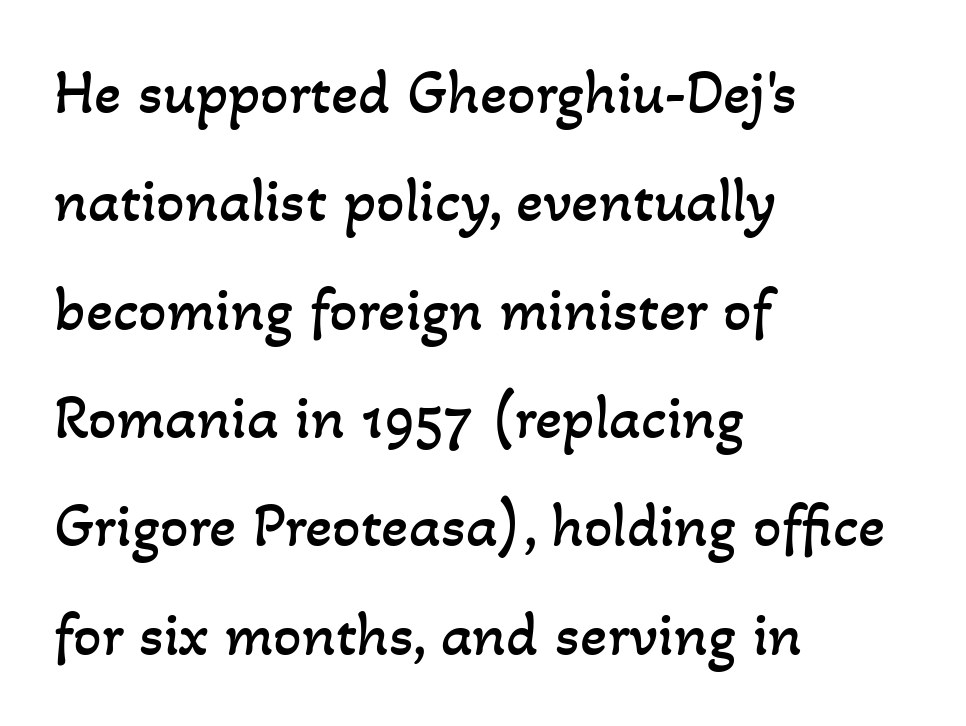
Q: Is the text bold? A: No.
Q: Is the text underlined? A: No.
Q: How is the paragraph aligned? A: Left-aligned.
Q: Is the spacing between letters normal or unusually wide? A: Normal.
Q: Width (condensed, normal, or wide)? A: Normal.
Q: Stroke contrast? A: Low.
Q: x-height? A: Small.
Q: Monospaced? A: No.
